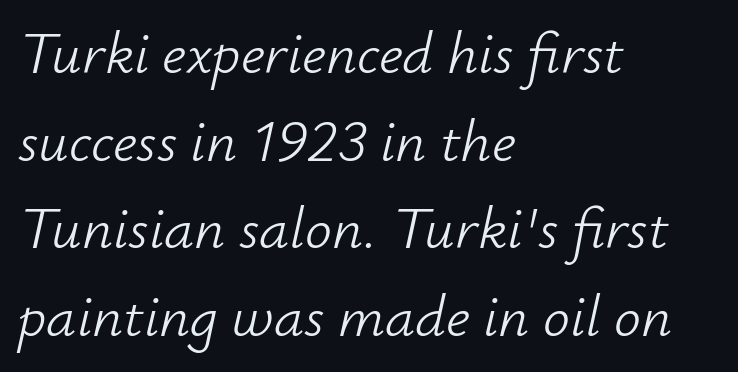
Anything drawn beneath the words? Only blank space. A typesetter would call this proportional, since set widths differ per character. Typeset ragged right — the left edge is the straight one. The strokes carry an ordinary text weight at most. Baseline-to-baseline distance is the conventional proportion of letter height.
